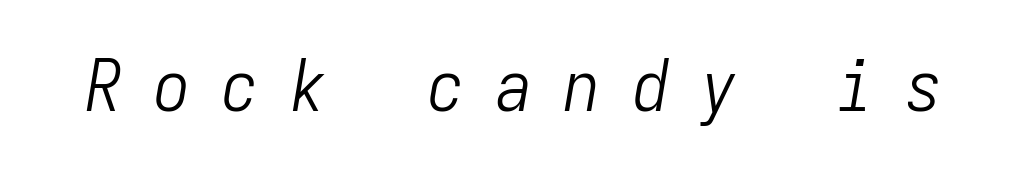
The image shows 72 px light, condensed type, italic (leaning right), monospaced; set unusually wide letter spacing (+0.45 em), not underlined; low stroke contrast and a medium x-height.
